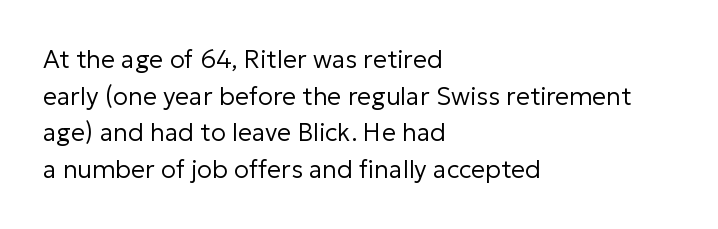
Weight: in the light-to-regular range. In CSS terms this would be text-align: left. The letters stand straight up with perfectly vertical stems. Each new line begins a customary step beneath the previous one. Characters follow at the spacing the type designer built in.
